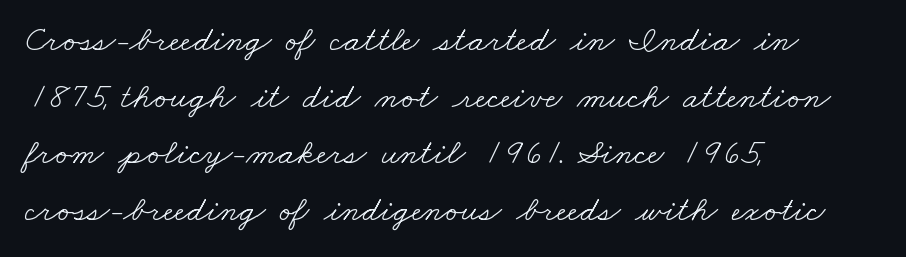
{"serif": "yes", "bold": "no", "weight": "light", "width": "wide", "stroke_contrast": "low", "x_height": "small", "monospaced": "no", "underline": "no", "align": "left", "line_spacing": "normal", "line_spacing_ratio": 1.57, "letter_spacing": "normal", "letter_spacing_em": 0.0, "glyph_px": 36}
